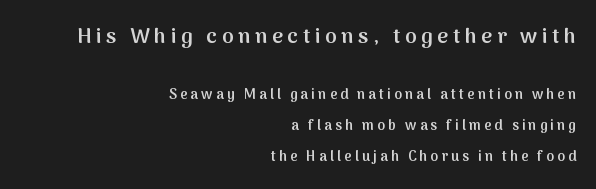
Q: Is the text bold? A: Semi-bold.
Q: Is the text italic (slanted)? A: No, it is upright.
Q: Is the text underlined? A: No.
Q: How is the paragraph aligned? A: Right-aligned.
Q: Is the spacing between letters normal or unusually wide? A: Unusually wide.
Q: Is the spacing between lines tight, normal or loose? A: Loose.
Q: Which block of text is set in a larger size, the first (top) or the second (bottom)? A: The first (top) one.
